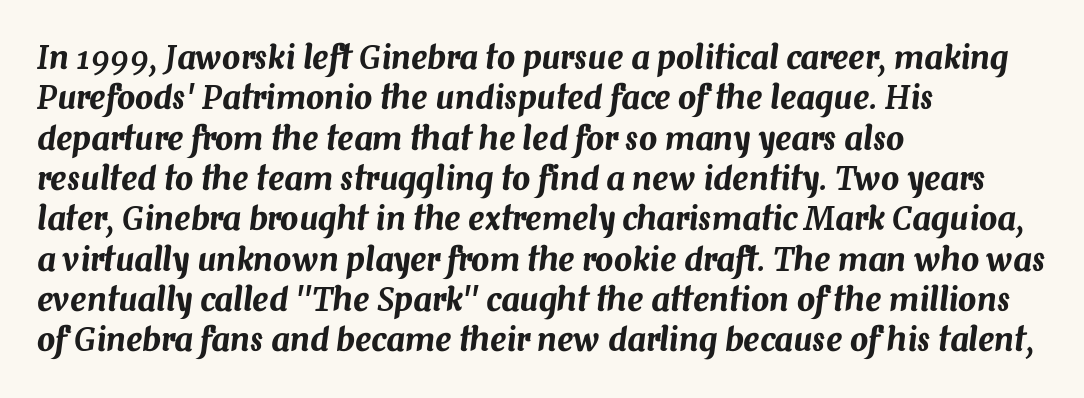
Does the lettering tilt? It does — this is italic. This sample uses plain, unmodified letter spacing. Spacing verdict: proportional, widths tailored to each character. The string is rendered with underlining switched off.
